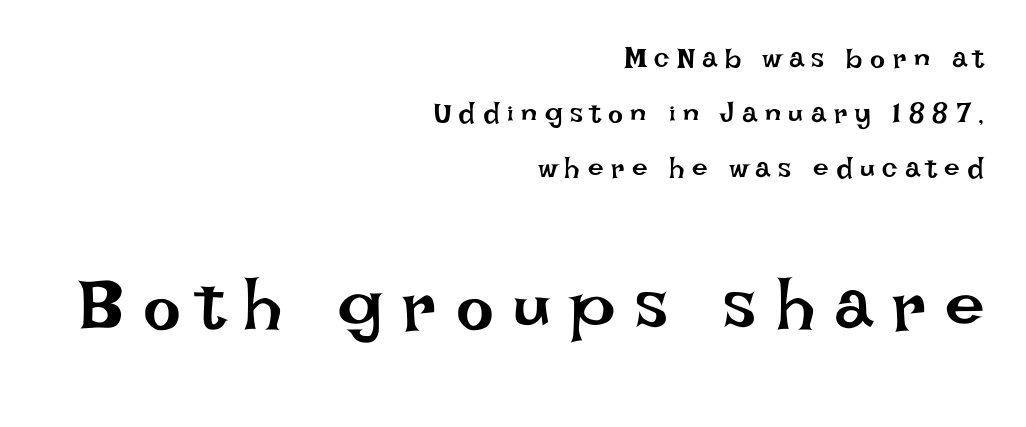
{"italic": "no", "bold": "no", "weight": "regular", "width": "normal", "stroke_contrast": "low", "x_height": "large", "monospaced": "no", "underline": "no", "align": "right", "line_spacing": "loose", "line_spacing_ratio": 1.97, "letter_spacing": "wide", "letter_spacing_em": 0.27, "larger_block": "second", "size_ratio": 2.54, "glyph_px": 71}
